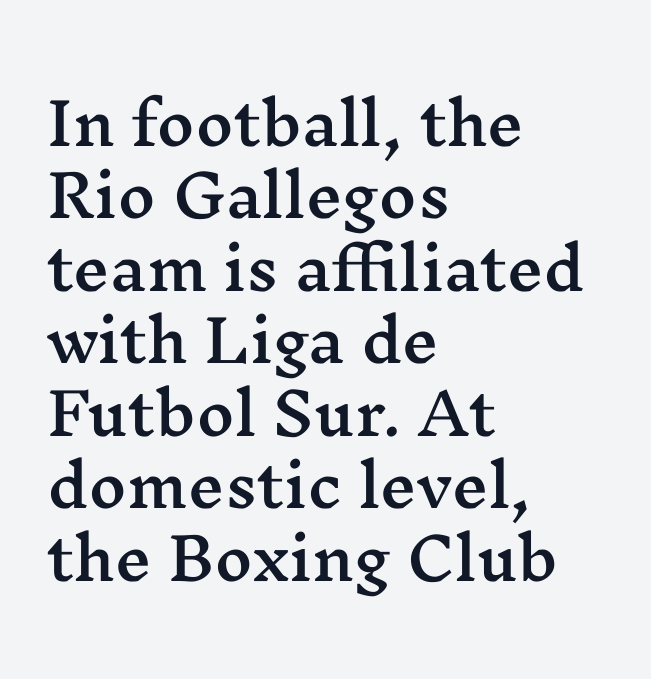
Q: Is the text italic (slanted)? A: No, it is upright.
Q: Is the typeface a serif or a sans-serif typeface? A: Serif.
Q: Is the text underlined? A: No.
Q: How is the paragraph aligned? A: Left-aligned.
Q: Is the spacing between letters normal or unusually wide? A: Normal.
Q: Is the spacing between lines tight, normal or loose? A: Normal.
Q: Width (condensed, normal, or wide)? A: Wide.
Q: Stroke contrast? A: Medium.
Q: x-height? A: Medium.
Q: Monospaced? A: No.
